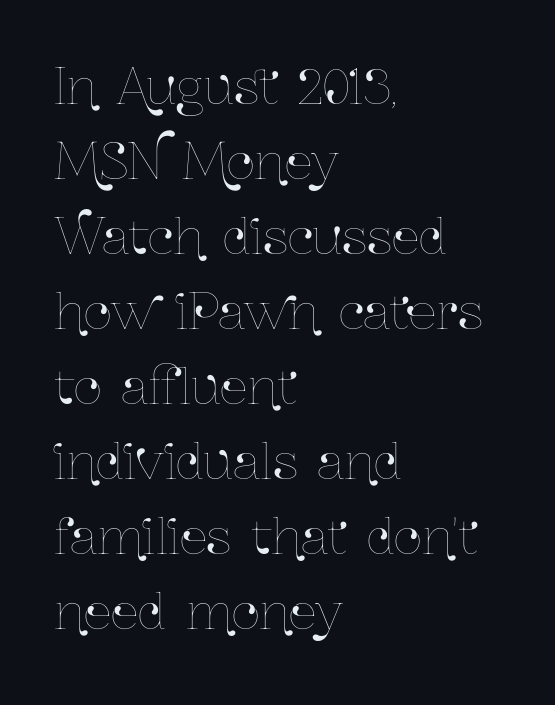
Check under the words: just untouched page. Between one letter and the next there's only the usual sliver of space. The compositor pushed each line to the left boundary. A roman cut, with each character standing at attention. Do the characters align in a grid? No, the font is proportional. In terms of leading, this rendering sits right in the middle.
